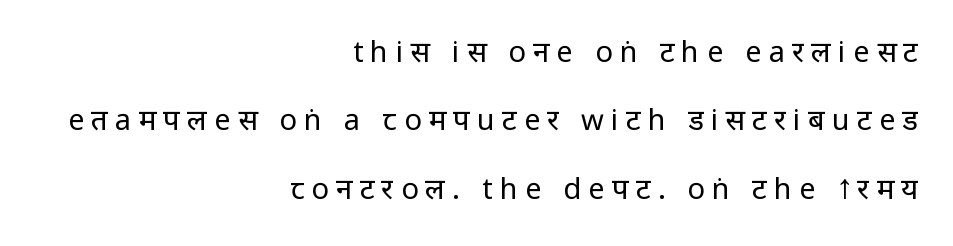
Q: Is the text bold? A: No.
Q: Is the text italic (slanted)? A: No, it is upright.
Q: Is the typeface a serif or a sans-serif typeface? A: Sans-serif.
Q: Is the text underlined? A: No.
Q: How is the paragraph aligned? A: Right-aligned.
Q: Is the spacing between letters normal or unusually wide? A: Unusually wide.
Q: Is the spacing between lines tight, normal or loose? A: Loose.
Q: Width (condensed, normal, or wide)? A: Condensed.
Q: Stroke contrast? A: Low.
